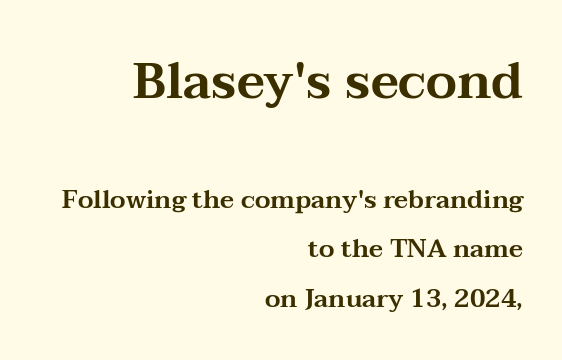
The image shows 50 px wide serif type, upright; set right-aligned, loose line spacing (1.98x), normal letter spacing, not underlined; the first (top) block is 2.0x larger; medium stroke contrast and a medium x-height.
